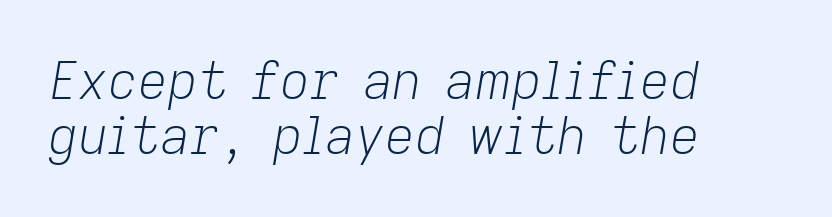
The image shows 52 px light type, italic (leaning right); set left-aligned, tight line spacing (1.05x), normal letter spacing, not underlined; low stroke contrast and a medium x-height.
